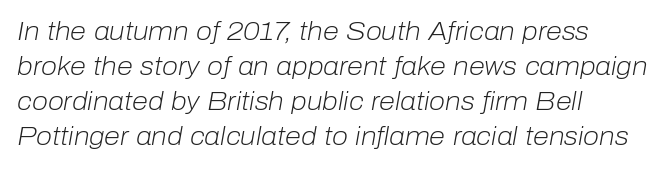
{"italic": "yes", "lean": "right", "slant_degrees": 10, "bold": "no", "underline": "no", "align": "left", "line_spacing": "normal", "line_spacing_ratio": 1.35, "letter_spacing": "normal", "letter_spacing_em": 0.0, "glyph_px": 26}
